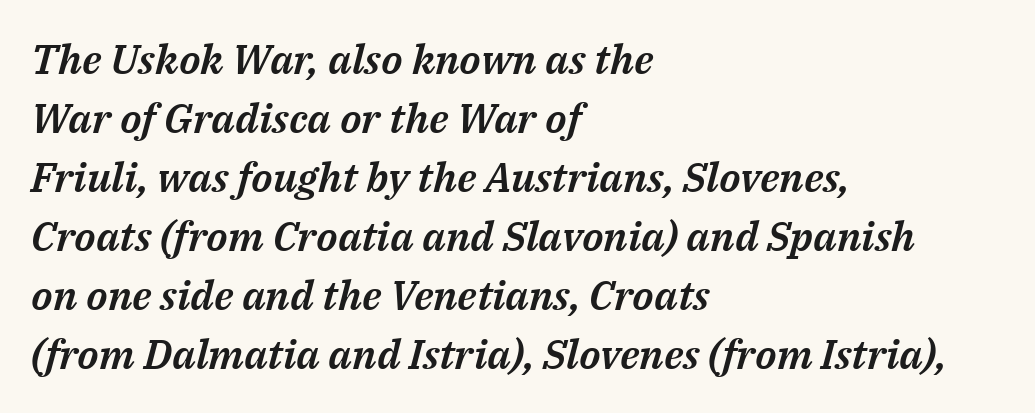
Q: Is the text italic (slanted)? A: Yes, it leans right by about 14 degrees.
Q: Is the text underlined? A: No.
Q: How is the paragraph aligned? A: Left-aligned.
Q: Is the spacing between letters normal or unusually wide? A: Normal.
Q: Is the spacing between lines tight, normal or loose? A: Normal.
Q: Width (condensed, normal, or wide)? A: Normal.
Q: Stroke contrast? A: Medium.
Q: x-height? A: Medium.
Q: Monospaced? A: No.
